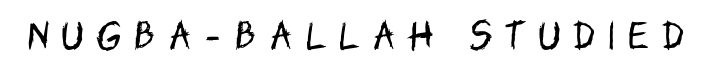
Q: Is the text bold? A: No.
Q: Is the text italic (slanted)? A: No, it is upright.
Q: Is the typeface a serif or a sans-serif typeface? A: Sans-serif.
Q: Is the text underlined? A: No.
Q: Is the spacing between letters normal or unusually wide? A: Unusually wide.
Q: Width (condensed, normal, or wide)? A: Condensed.
Q: Stroke contrast? A: Low.
Q: x-height? A: Large.
Q: Monospaced? A: No.
